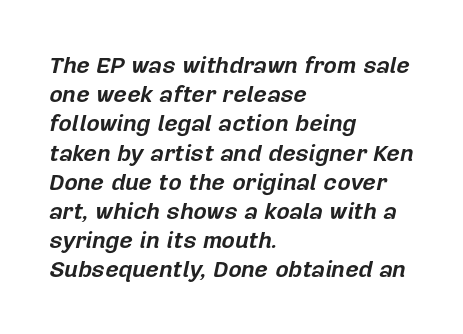
The image shows 23 px bold type, italic (leaning right); set left-aligned, normal line spacing (1.27x), normal letter spacing, not underlined.
